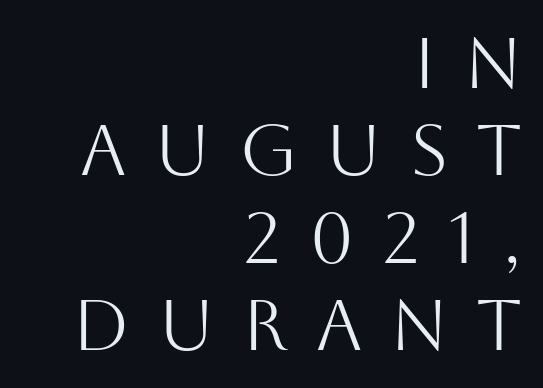
{"serif": "no", "italic": "no", "bold": "no", "weight": "light", "width": "normal", "stroke_contrast": "medium", "x_height": "large", "monospaced": "no", "underline": "no", "align": "right", "line_spacing_ratio": 1.23, "letter_spacing": "wide", "letter_spacing_em": 0.39, "glyph_px": 71}
